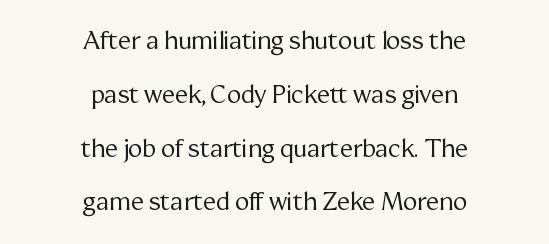
Typeset on center — no edge is straight. No heavy texture on the line: the type isn't bold. Horizontal bands of white between lines are thick stripes. The gaps between neighbouring characters are ordinary and unremarkable. Do the letters lean? They stand straight.
